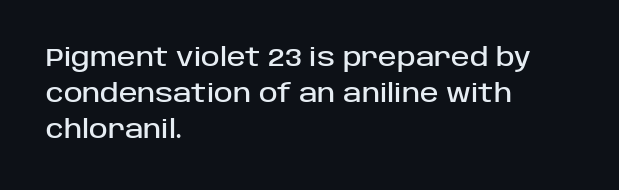
Vertically, the passage feels balanced, rows spaced as you'd expect. Every character sits straight up, as roman type does. A typesetter would call this zero additional tracking. Each line starts at the same left margin while the right side varies. Descenders are the only things crossing below the line.
